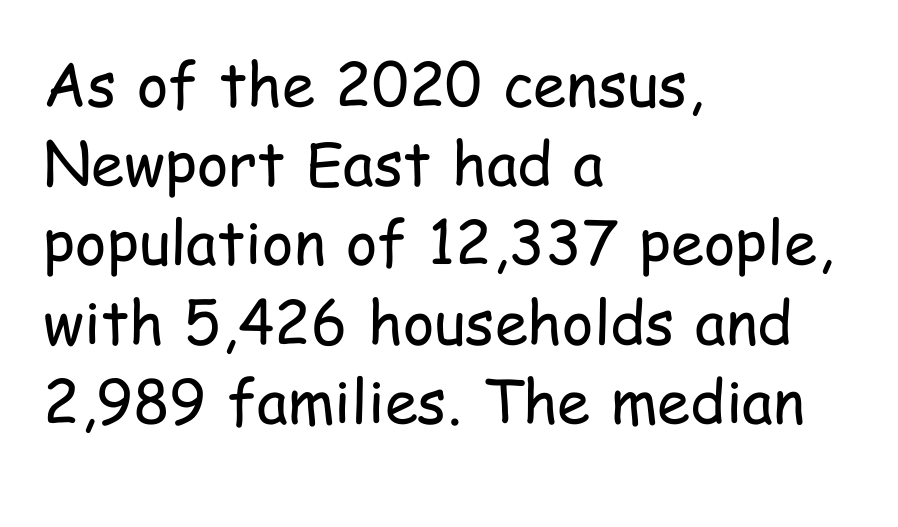
Does the type have serifs? No, each stem ends abruptly. The baseline area is clear. Left-aligned paragraph, ragged on the right. Letter spacing: default.
